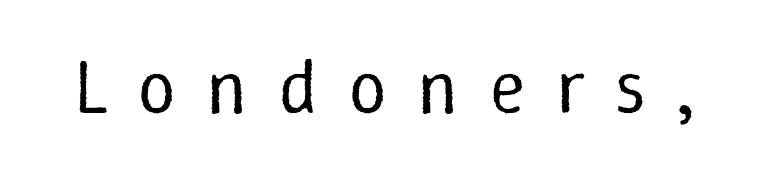
The typography opts for an upright posture over an oblique one. In terms of letterspacing, this is a distinctly airy, spread setting. No chunkiness to these letters — they're not bold. The space beneath each line is pristine and unruled. Looks like regular typesetting: each glyph gets only the width it needs.
